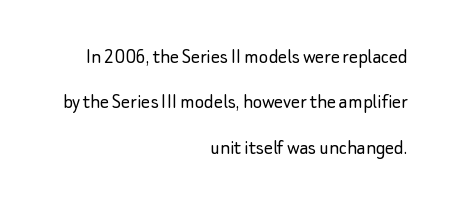
Q: Is the text bold? A: No.
Q: Is the text italic (slanted)? A: No, it is upright.
Q: Is the text underlined? A: No.
Q: How is the paragraph aligned? A: Right-aligned.
Q: Is the spacing between letters normal or unusually wide? A: Normal.
Q: Is the spacing between lines tight, normal or loose? A: Loose.
